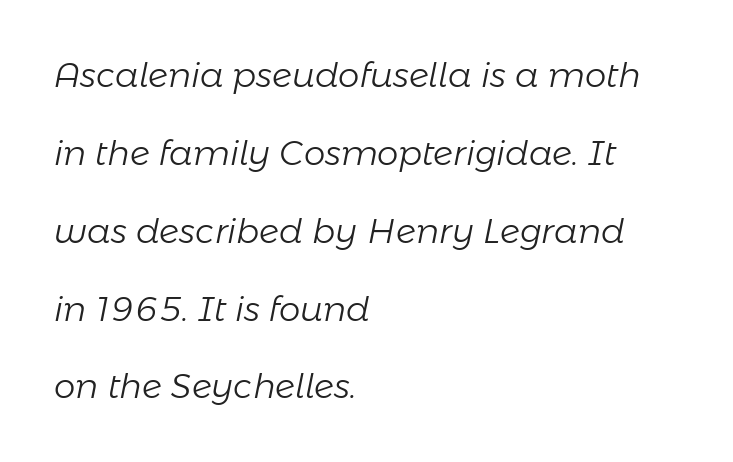
The image shows 34 px light type, italic (leaning right); set left-aligned, loose line spacing (2.29x), normal letter spacing, not underlined; low stroke contrast and a medium x-height.
